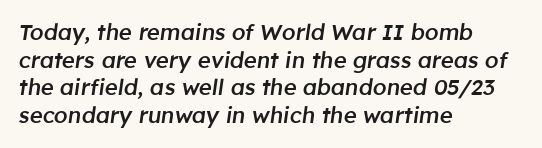
Inter-character spacing is left at the font's built-in metrics. The lines are quadded left. A normal amount of white space separates one row of letters from the next. Yep, that's italic — everything's leaning.
